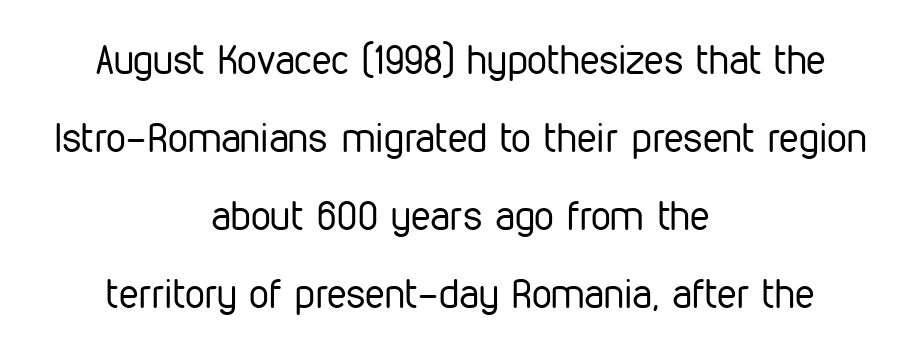
Q: Is the text bold? A: No.
Q: Is the text italic (slanted)? A: No, it is upright.
Q: Is the typeface a serif or a sans-serif typeface? A: Sans-serif.
Q: Is the text underlined? A: No.
Q: How is the paragraph aligned? A: Centered.
Q: Is the spacing between letters normal or unusually wide? A: Normal.
Q: Is the spacing between lines tight, normal or loose? A: Loose.
Q: Width (condensed, normal, or wide)? A: Condensed.
Q: Stroke contrast? A: Low.
Q: x-height? A: Medium.
Q: Monospaced? A: No.
